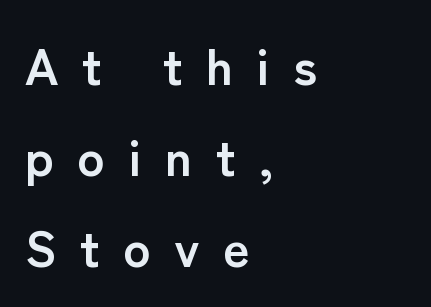
Q: Is the text bold? A: Yes.
Q: Is the text italic (slanted)? A: No, it is upright.
Q: Is the typeface a serif or a sans-serif typeface? A: Sans-serif.
Q: Is the text underlined? A: No.
Q: How is the paragraph aligned? A: Left-aligned.
Q: Is the spacing between letters normal or unusually wide? A: Unusually wide.
Q: Width (condensed, normal, or wide)? A: Normal.
Q: Stroke contrast? A: Low.
Q: x-height? A: Medium.
Q: Monospaced? A: No.
